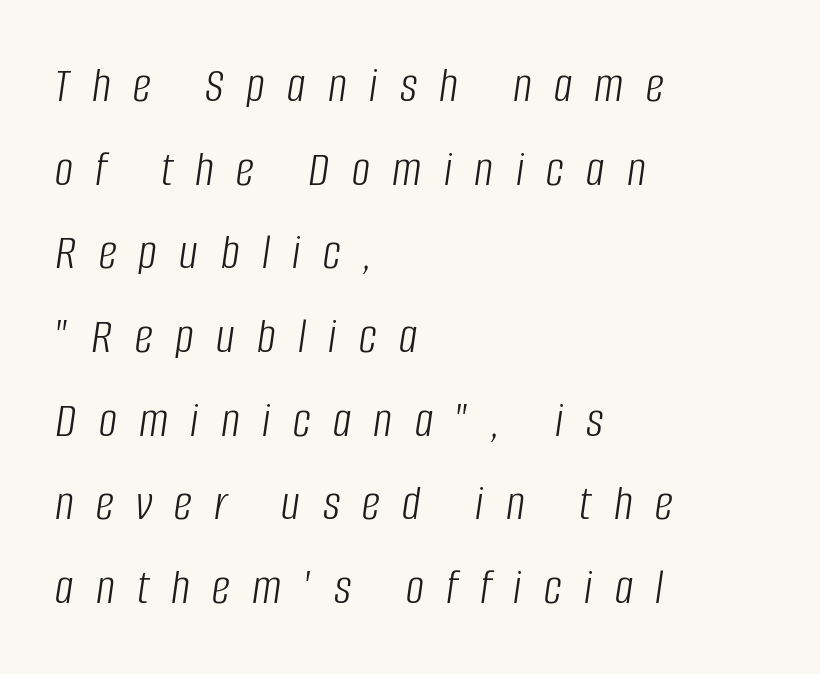
Tracking here is generous; glyphs stand well apart from one another. Slanted lettering throughout. Is this a fixed-width face? No — the glyphs have proportional, varying widths. This block has exactly the height ordinary leading produces. Is the stroke heavy? The answer is a plain regular-or-lighter.
